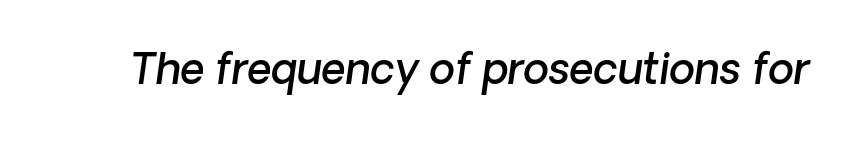
{"serif": "no", "bold": "semi", "weight": "semibold", "width": "normal", "stroke_contrast": "low", "x_height": "medium", "monospaced": "no", "underline": "no", "letter_spacing": "normal", "letter_spacing_em": 0.0, "glyph_px": 42}
